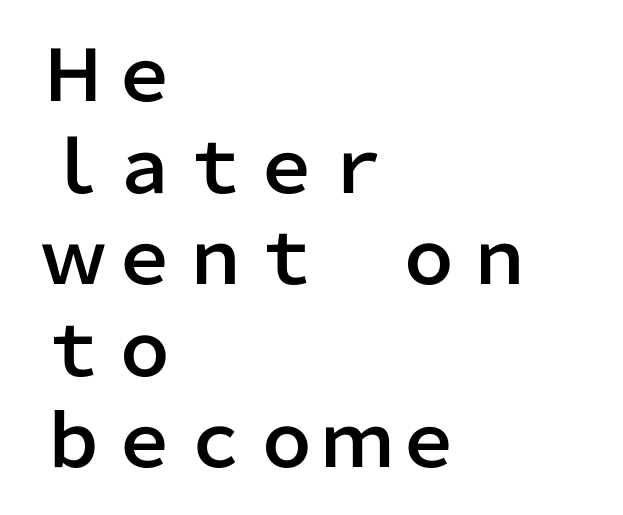
Italic: no, the glyphs are upright roman. Spacing between characters is what you'd get straight out of the box. Each letter's strokes conclude bluntly, with no projecting serifs. How would I describe the line gaps? Plain and ordinary.
